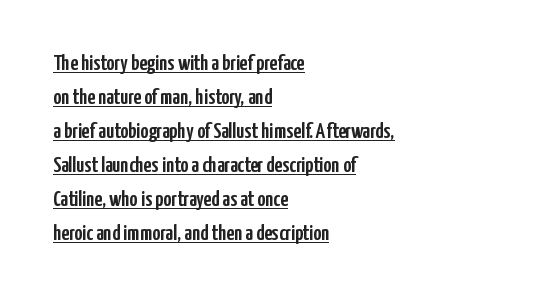
{"italic": "no", "underline": "yes", "align": "left", "line_spacing": "normal", "line_spacing_ratio": 1.55, "letter_spacing": "normal", "letter_spacing_em": 0.0, "glyph_px": 22}
